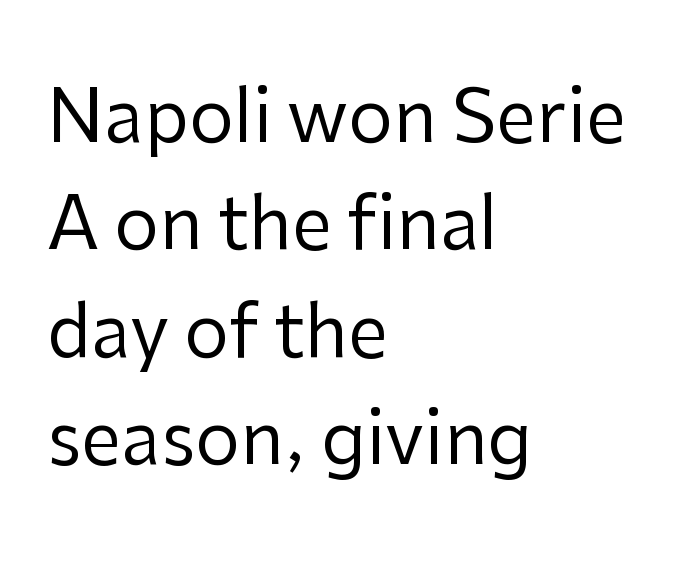
{"serif": "no", "italic": "no", "bold": "no", "weight": "regular", "width": "normal", "stroke_contrast": "low", "x_height": "medium", "monospaced": "no", "underline": "no", "align": "left", "line_spacing": "normal", "line_spacing_ratio": 1.49, "letter_spacing": "normal", "letter_spacing_em": 0.0, "glyph_px": 72}
